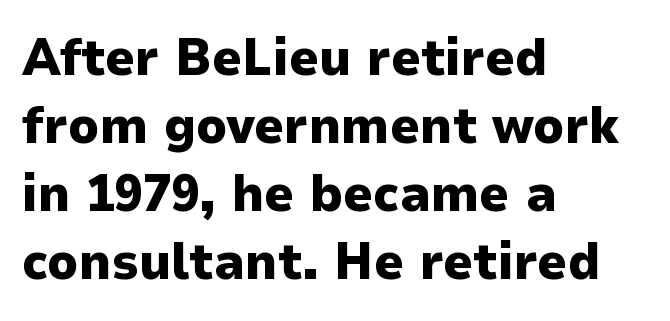
{"serif": "no", "italic": "no", "bold": "yes", "weight": "heavy", "width": "normal", "stroke_contrast": "low", "x_height": "medium", "monospaced": "no", "underline": "no", "align": "left", "line_spacing": "normal", "line_spacing_ratio": 1.31, "letter_spacing": "normal", "letter_spacing_em": 0.0, "glyph_px": 52}
